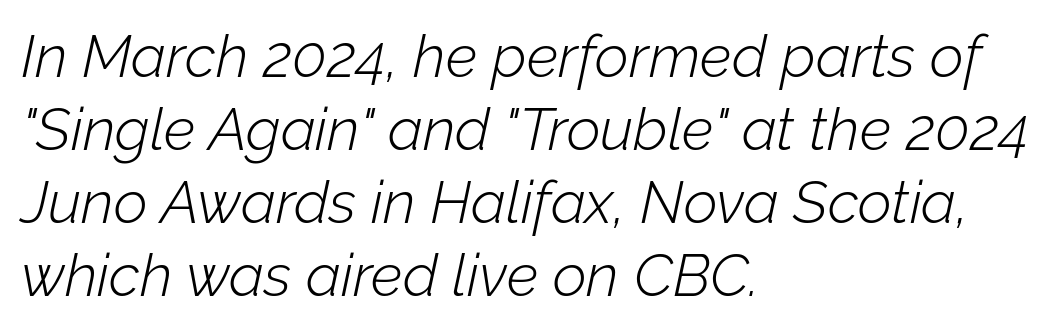
A quiet, ordinary-to-light weight characterises the typeface. The passage shown leans; its letterforms are oblique. The face used here is proportionally spaced, like ordinary book or web type. Leftover space on each line is placed entirely after the last word. The letterforms sit shoulder to shoulder at normal distance.
